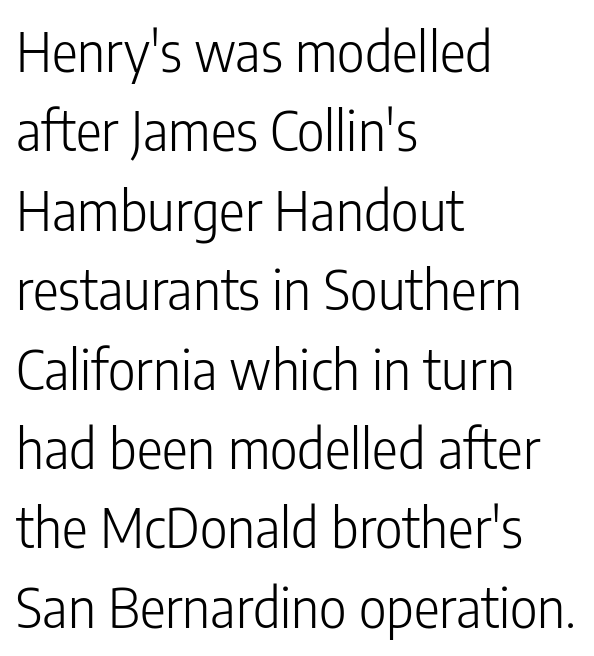
The rag falls on the right side of this text block. Does the lettering tilt? It doesn't — this is upright. The typesetting does not lean heavy: it is not bold. Serifs: no, the terminals of the letterforms are clean. The type is set solid horizontally, with unmodified tracking.
